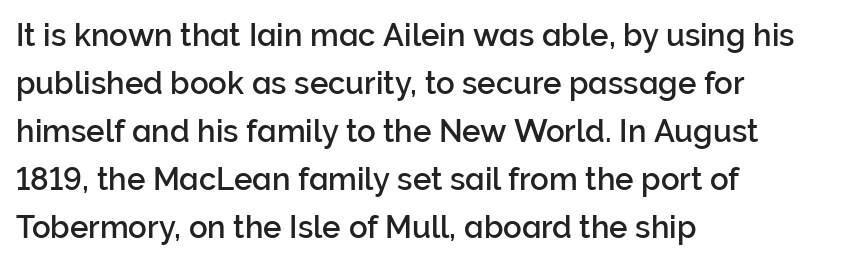
The image shows 31 px sans-serif type, upright; set left-aligned, normal line spacing (1.55x), normal letter spacing, not underlined; low stroke contrast and a medium x-height.
